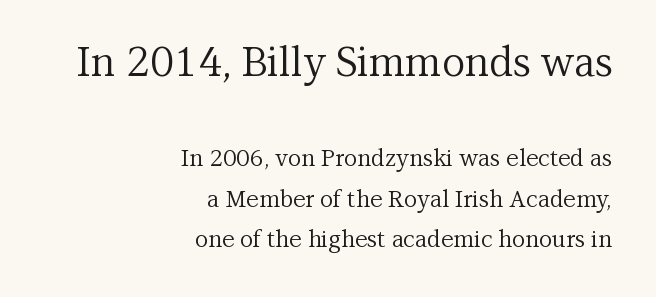
This rendering employs a face with finishing strokes, i.e., a serif. Which chunk is bigger? The first one — the top block dwarfs the bottom. The rendering keeps characters at their native spacing. The paragraph shown leans on its right margin.
